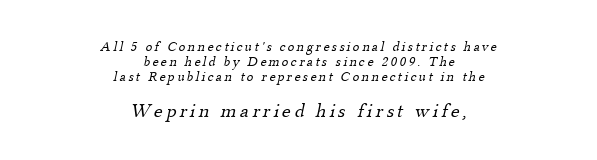
{"bold": "no", "underline": "no", "align": "center", "line_spacing": "tight", "line_spacing_ratio": 1.06, "larger_block": "second", "size_ratio": 1.43, "glyph_px": 20}
